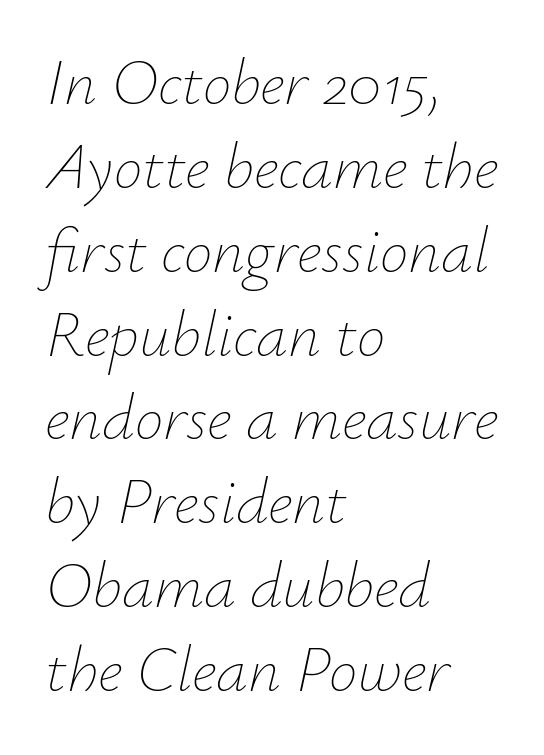
Q: Is the text bold? A: No.
Q: Is the text italic (slanted)? A: Yes, it leans right by about 12 degrees.
Q: Is the text underlined? A: No.
Q: How is the paragraph aligned? A: Left-aligned.
Q: Is the spacing between letters normal or unusually wide? A: Normal.
Q: Is the spacing between lines tight, normal or loose? A: Normal.
Q: Width (condensed, normal, or wide)? A: Normal.
Q: Stroke contrast? A: Low.
Q: x-height? A: Small.
Q: Monospaced? A: No.
